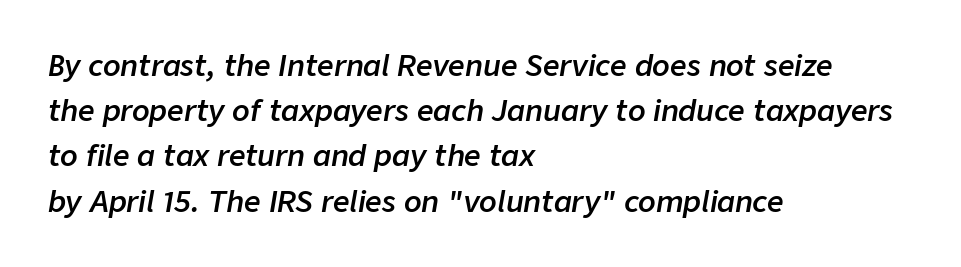
How are the letters spaced? Ordinarily, with no added tracking. This sample has the flowing, uneven cadence of proportional lettering. The lines in this sample share a left origin and differ only in where they stop. Reading down the column, the eye jumps a familiar distance to each next line.
